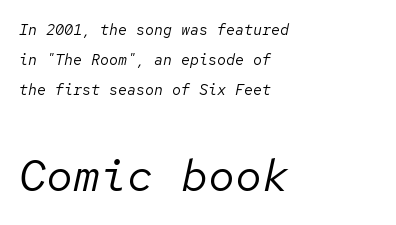
Q: Is the text bold? A: No.
Q: Is the text italic (slanted)? A: Yes, it leans right by about 12 degrees.
Q: Is the text underlined? A: No.
Q: How is the paragraph aligned? A: Left-aligned.
Q: Is the spacing between letters normal or unusually wide? A: Normal.
Q: Is the spacing between lines tight, normal or loose? A: Loose.
Q: Which block of text is set in a larger size, the first (top) or the second (bottom)? A: The second (bottom) one.
Q: Width (condensed, normal, or wide)? A: Normal.
Q: Stroke contrast? A: Low.
Q: x-height? A: Medium.
Q: Monospaced? A: Yes.
